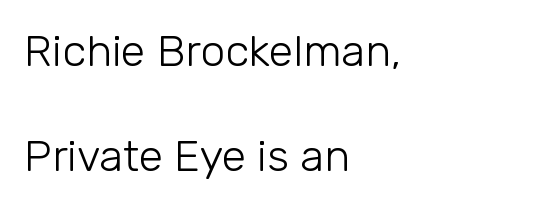
These lines are rendered in a variable-pitch font. A typesetter would mark this as roman, not italic. The lines in this sample share a left origin and differ only in where they stop. The typesetting does not lean heavy: it is not bold. Between one letter and the next there's only the usual sliver of space.
